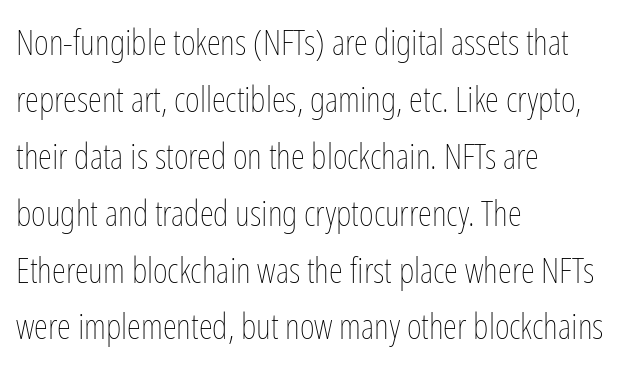
The image shows 36 px thin, condensed type, upright; set left-aligned, normal line spacing (1.58x), normal letter spacing, not underlined; low stroke contrast and a medium x-height.
